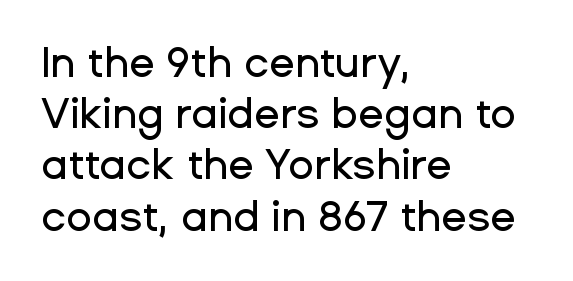
The image shows 42 px sans-serif type, upright; set left-aligned, line spacing 1.22x, normal letter spacing, not underlined; low stroke contrast and a medium x-height.
